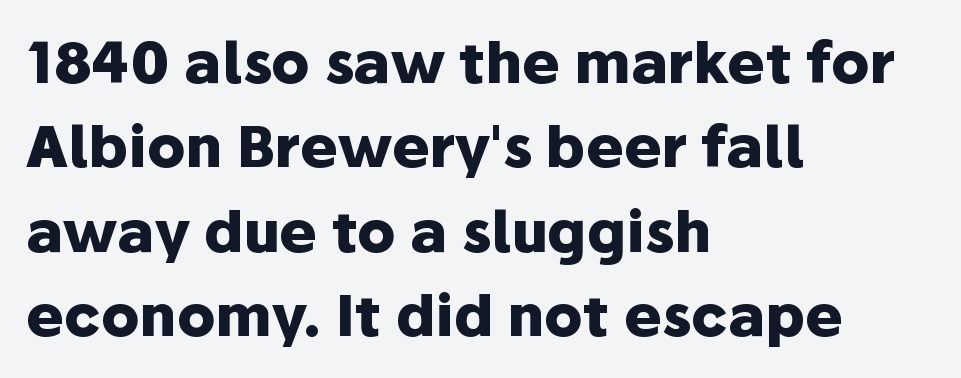
{"serif": "no", "italic": "no", "bold": "yes", "weight": "heavy", "width": "normal", "stroke_contrast": "low", "x_height": "medium", "monospaced": "no", "underline": "no", "align": "left", "line_spacing": "normal", "line_spacing_ratio": 1.48, "letter_spacing": "normal", "letter_spacing_em": 0.0, "glyph_px": 57}
